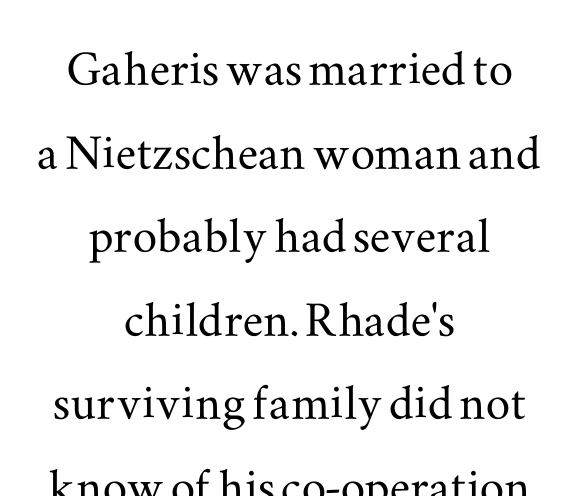
{"serif": "yes", "italic": "no", "width": "wide", "stroke_contrast": "medium", "x_height": "small", "monospaced": "no", "underline": "no", "align": "center", "line_spacing": "normal", "line_spacing_ratio": 1.37, "letter_spacing": "normal", "letter_spacing_em": 0.0, "glyph_px": 61}
